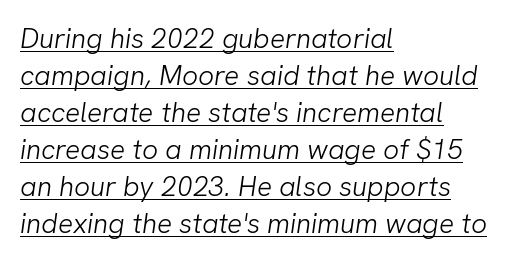
{"serif": "no", "bold": "no", "weight": "light", "width": "normal", "stroke_contrast": "low", "x_height": "medium", "monospaced": "no", "underline": "yes", "align": "left", "line_spacing": "normal", "line_spacing_ratio": 1.32, "letter_spacing": "normal", "letter_spacing_em": 0.0, "glyph_px": 28}
